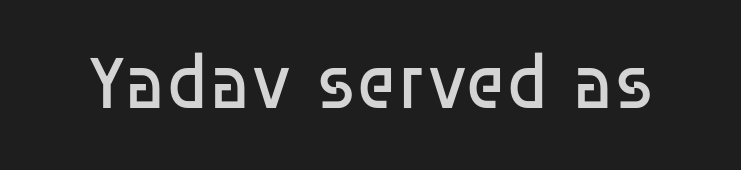
Q: Is the text bold? A: No.
Q: Is the text italic (slanted)? A: No, it is upright.
Q: Is the typeface a serif or a sans-serif typeface? A: Sans-serif.
Q: Is the text underlined? A: No.
Q: Is the spacing between letters normal or unusually wide? A: Normal.
Q: Width (condensed, normal, or wide)? A: Normal.
Q: Stroke contrast? A: Low.
Q: x-height? A: Large.
Q: Monospaced? A: No.
